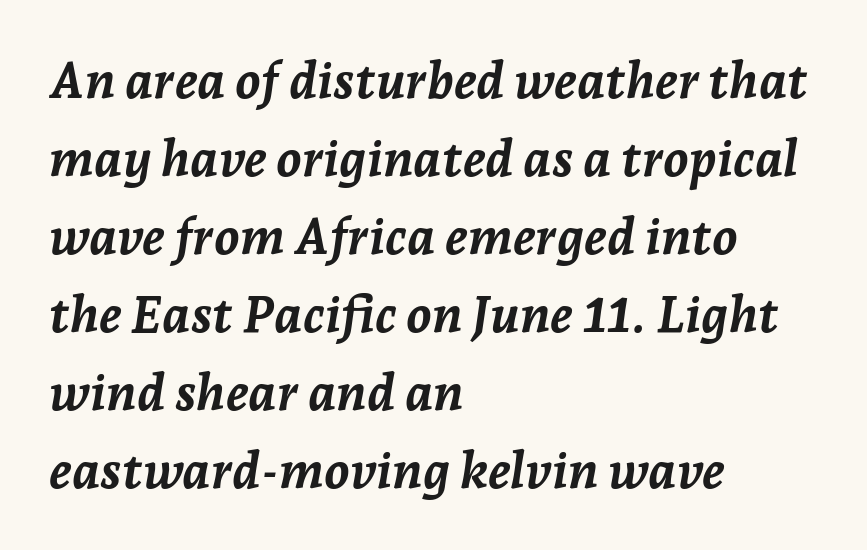
No extra tracking has been applied to these lines. Horizontal alignment here is leftward, the default for most running prose. A typesetter would call this leading conventional body-copy spacing. Heavy-handed strokes throughout: this text is bold.
